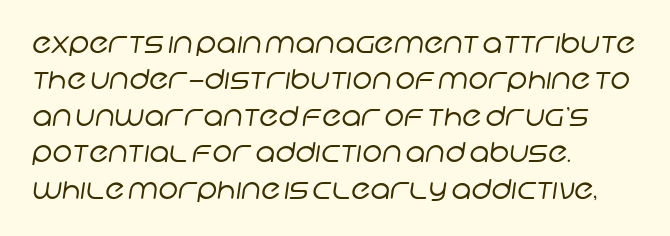
In terms of leading, this rendering sits right in the middle. This rendering features lettering with no underline. Is this a heavy cut? Hardly; it is regular or lighter. Tracking value appears to be zero — textbook default spacing. Left-aligned paragraph, ragged on the right.
